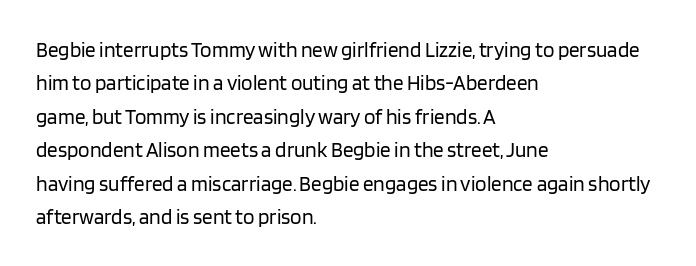
How would I describe the line gaps? Plain and ordinary. Weight: in the light-to-regular range. The type is set solid horizontally, with unmodified tracking. The lines are quadded left.
